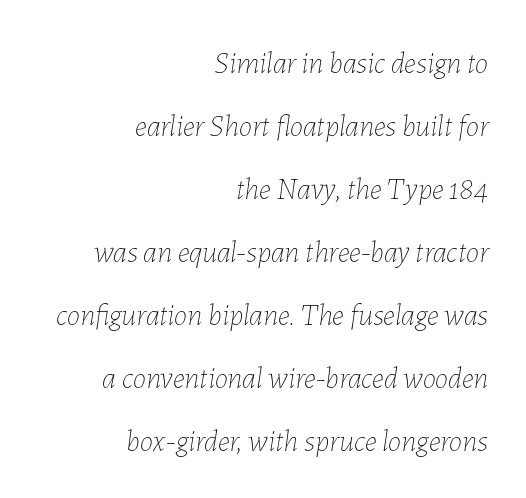
The axis of the letterforms is tilted away from vertical. Is the type heavy? It reads as light-to-regular instead. Check under the words: just untouched page. Note the varied advance widths — an 'i' is clearly narrower than an 'm'. The vertical gap from one line to the next is large.
